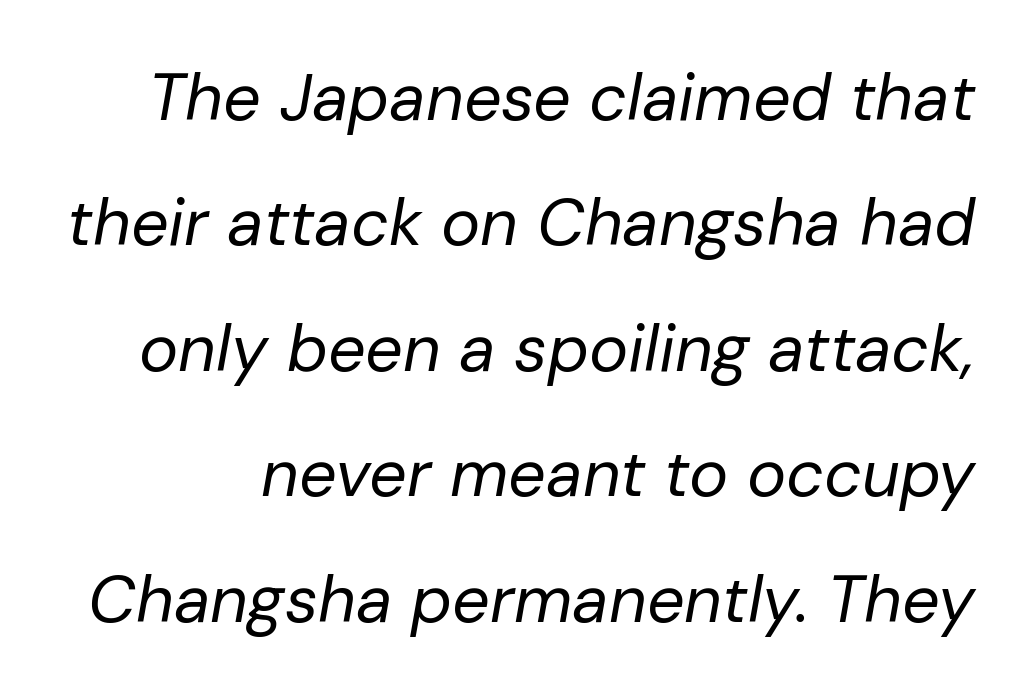
The image shows 66 px regular-weight type, italic (leaning right); set loose line spacing (1.9x), normal letter spacing, not underlined; low stroke contrast and a medium x-height.
